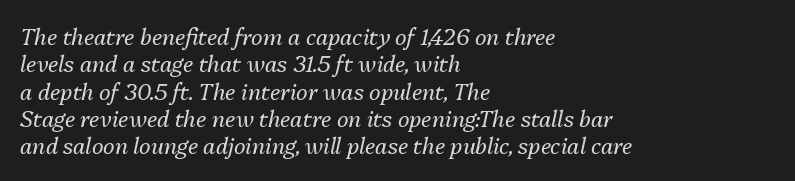
The typography opts for an oblique posture over an upright one. This rendering features lettering with no underline. Horizontally, the lines are justified to the leading edge only. Stem width sits at or under what a default text font uses. There is no visible air inserted between adjacent glyphs.
